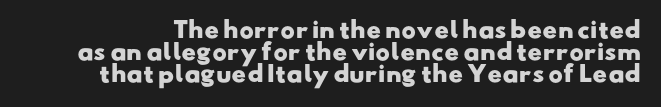
Q: Is the text bold? A: Yes.
Q: Is the text underlined? A: No.
Q: Is the spacing between letters normal or unusually wide? A: Normal.
Q: Is the spacing between lines tight, normal or loose? A: Tight.
